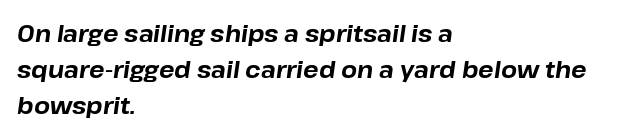
Each row of text sits above clean, open space. The passage shown has conventional tracking throughout. Looking at the ascenders, they clearly lean. Regular leading.
